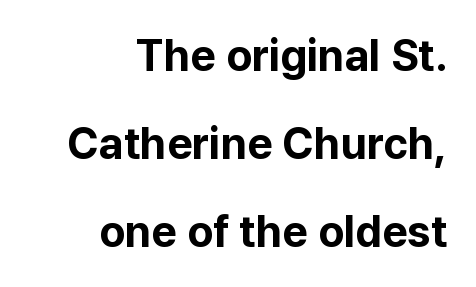
Casual observation: everything's shoved over to the right. The strokes are fattened all the way to bold. This sample has the flowing, uneven cadence of proportional lettering. Style check: upright.
